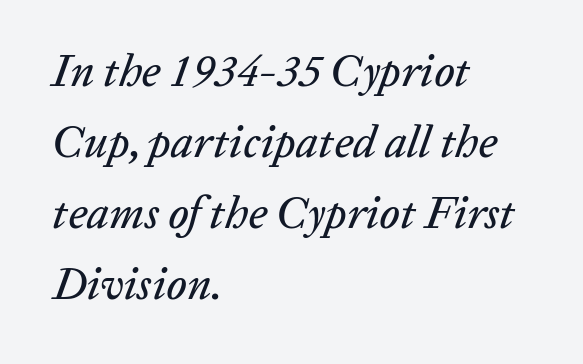
The image shows 45 px text type, italic (leaning right); set left-aligned, normal line spacing (1.58x), normal letter spacing, not underlined; low stroke contrast and a medium x-height.
